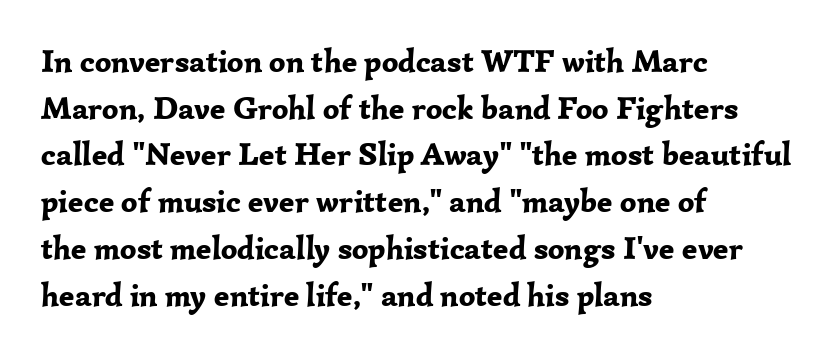
Q: Is the text bold? A: Yes.
Q: Is the text italic (slanted)? A: No, it is upright.
Q: Is the typeface a serif or a sans-serif typeface? A: Serif.
Q: Is the text underlined? A: No.
Q: How is the paragraph aligned? A: Left-aligned.
Q: Is the spacing between letters normal or unusually wide? A: Normal.
Q: Is the spacing between lines tight, normal or loose? A: Normal.
Q: Width (condensed, normal, or wide)? A: Normal.
Q: Stroke contrast? A: Low.
Q: x-height? A: Medium.
Q: Monospaced? A: No.
